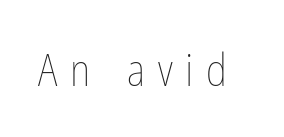
Q: Is the text bold? A: No.
Q: Is the text italic (slanted)? A: No, it is upright.
Q: Is the text underlined? A: No.
Q: Is the spacing between letters normal or unusually wide? A: Unusually wide.
Q: Width (condensed, normal, or wide)? A: Condensed.
Q: Stroke contrast? A: Low.
Q: x-height? A: Medium.
Q: Monospaced? A: No.
